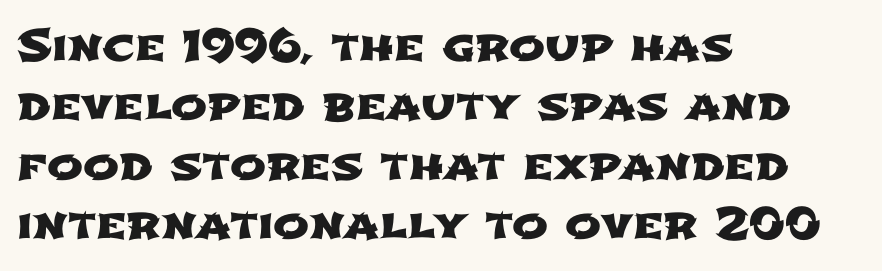
{"serif": "no", "width": "wide", "stroke_contrast": "low", "x_height": "medium", "monospaced": "no", "underline": "no", "align": "left", "line_spacing": "normal", "line_spacing_ratio": 1.38, "letter_spacing": "normal", "letter_spacing_em": 0.0, "glyph_px": 43}
